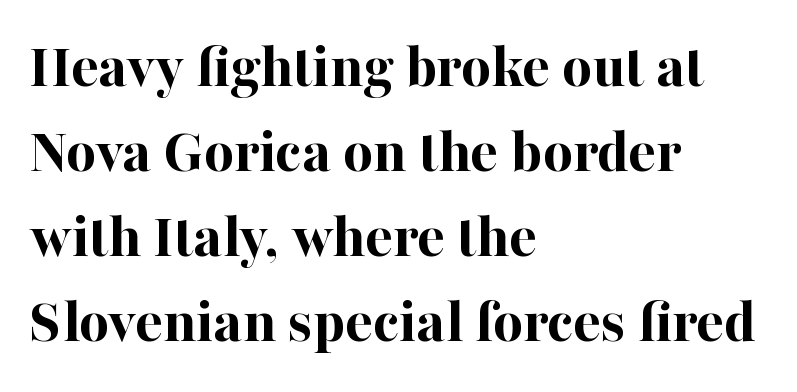
Q: Is the text bold? A: Yes.
Q: Is the text italic (slanted)? A: No, it is upright.
Q: Is the typeface a serif or a sans-serif typeface? A: Serif.
Q: Is the text underlined? A: No.
Q: How is the paragraph aligned? A: Left-aligned.
Q: Is the spacing between letters normal or unusually wide? A: Normal.
Q: Is the spacing between lines tight, normal or loose? A: Normal.
Q: Width (condensed, normal, or wide)? A: Normal.
Q: Stroke contrast? A: High.
Q: x-height? A: Medium.
Q: Monospaced? A: No.
